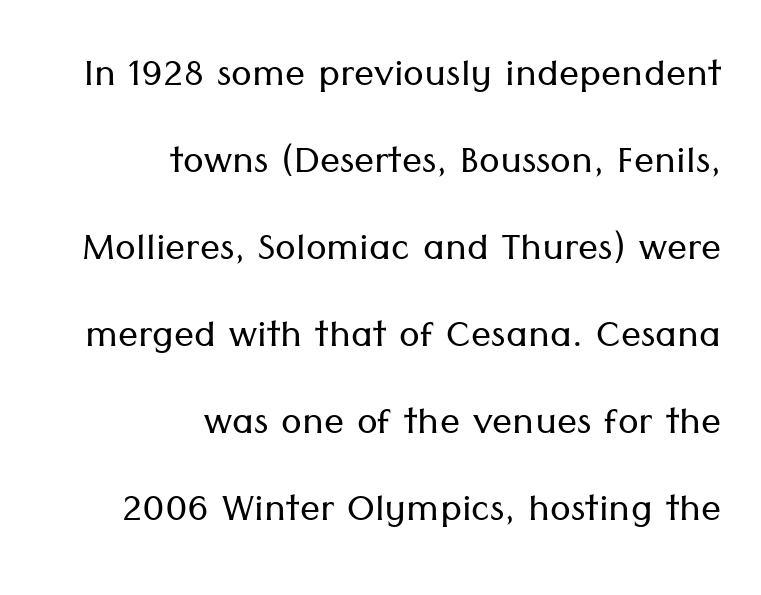
Q: Is the text bold? A: No.
Q: Is the text italic (slanted)? A: No, it is upright.
Q: Is the typeface a serif or a sans-serif typeface? A: Sans-serif.
Q: Is the text underlined? A: No.
Q: How is the paragraph aligned? A: Right-aligned.
Q: Is the spacing between letters normal or unusually wide? A: Normal.
Q: Width (condensed, normal, or wide)? A: Normal.
Q: Stroke contrast? A: Low.
Q: x-height? A: Medium.
Q: Monospaced? A: No.
